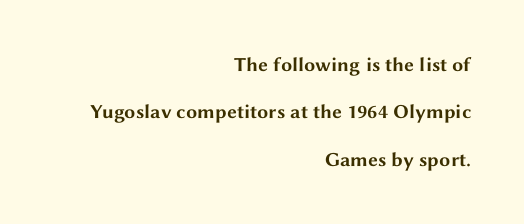
Q: Is the text bold? A: Yes.
Q: Is the text italic (slanted)? A: No, it is upright.
Q: Is the text underlined? A: No.
Q: How is the paragraph aligned? A: Right-aligned.
Q: Is the spacing between letters normal or unusually wide? A: Normal.
Q: Is the spacing between lines tight, normal or loose? A: Loose.
